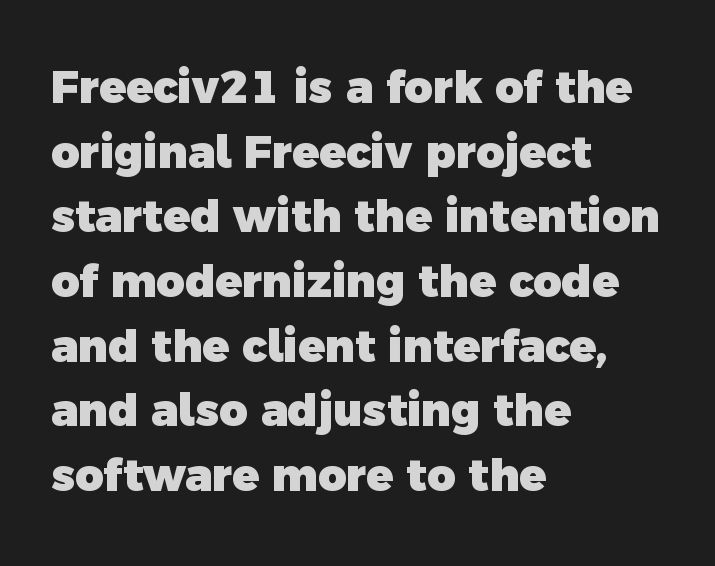
{"serif": "no", "bold": "yes", "weight": "heavy", "width": "normal", "x_height": "medium", "monospaced": "no", "underline": "no", "align": "left", "line_spacing": "normal", "line_spacing_ratio": 1.47, "letter_spacing": "normal", "letter_spacing_em": 0.0, "glyph_px": 44}
